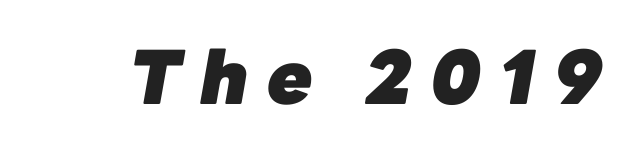
The image shows 74 px heavy type, italic (leaning right); set unusually wide letter spacing (+0.25 em), not underlined; low stroke contrast and a medium x-height.
